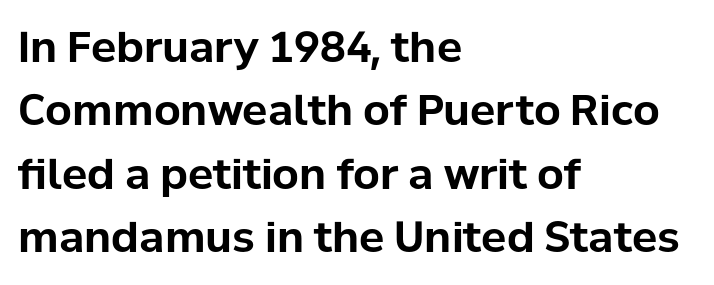
Q: Is the text bold? A: Yes.
Q: Is the text italic (slanted)? A: No, it is upright.
Q: Is the typeface a serif or a sans-serif typeface? A: Sans-serif.
Q: Is the text underlined? A: No.
Q: How is the paragraph aligned? A: Left-aligned.
Q: Is the spacing between letters normal or unusually wide? A: Normal.
Q: Is the spacing between lines tight, normal or loose? A: Normal.
Q: Width (condensed, normal, or wide)? A: Normal.
Q: Stroke contrast? A: Low.
Q: x-height? A: Medium.
Q: Monospaced? A: No.
